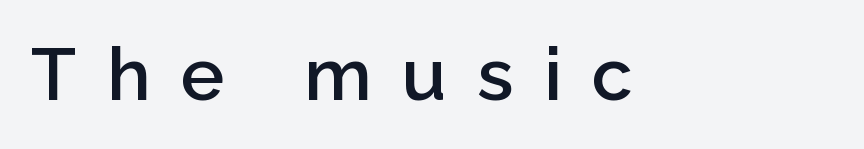
{"serif": "no", "italic": "no", "bold": "semi", "weight": "semibold", "width": "normal", "stroke_contrast": "low", "x_height": "medium", "monospaced": "no", "underline": "no", "letter_spacing": "wide", "letter_spacing_em": 0.42, "glyph_px": 73}
